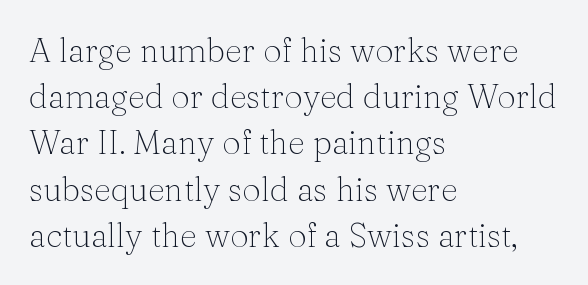
The image shows 33 px light serif type, upright; set left-aligned, normal line spacing (1.4x), normal letter spacing, not underlined; medium stroke contrast and a medium x-height.
